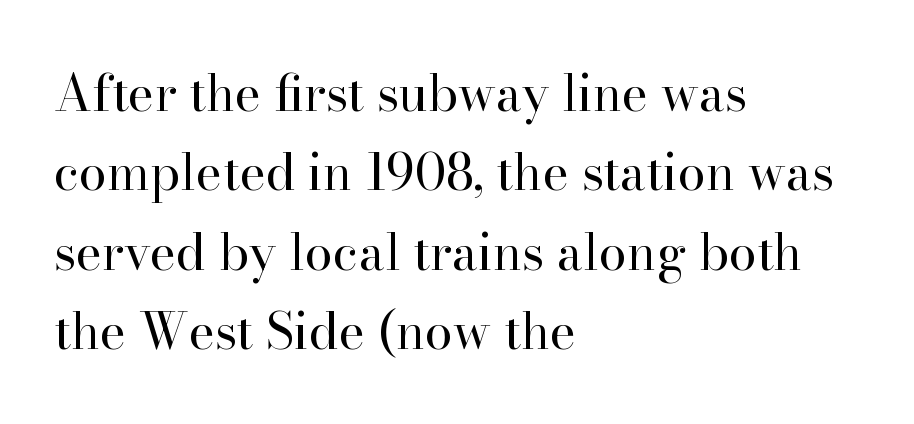
The image shows 50 px regular-weight serif type, upright; set left-aligned, normal line spacing (1.59x), normal letter spacing, not underlined; high stroke contrast and a small x-height.
